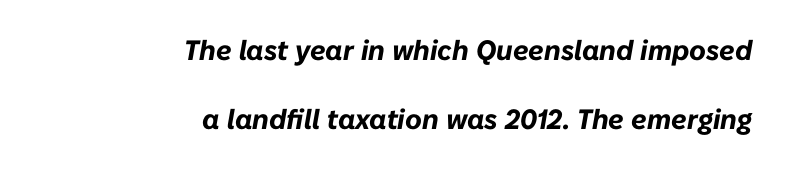
Q: Is the text bold? A: Yes.
Q: Is the text italic (slanted)? A: Yes, it leans right by about 10 degrees.
Q: Is the text underlined? A: No.
Q: How is the paragraph aligned? A: Right-aligned.
Q: Is the spacing between letters normal or unusually wide? A: Normal.
Q: Is the spacing between lines tight, normal or loose? A: Loose.
Q: Width (condensed, normal, or wide)? A: Normal.
Q: Stroke contrast? A: Low.
Q: x-height? A: Medium.
Q: Monospaced? A: No.
